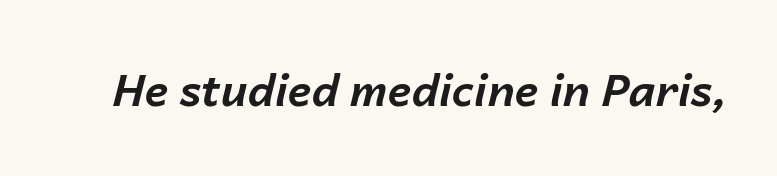
Q: Is the text bold? A: Yes.
Q: Is the text italic (slanted)? A: Yes, it leans right by about 14 degrees.
Q: Is the text underlined? A: No.
Q: Is the spacing between letters normal or unusually wide? A: Normal.
Q: Width (condensed, normal, or wide)? A: Normal.
Q: Stroke contrast? A: Low.
Q: x-height? A: Medium.
Q: Monospaced? A: No.
